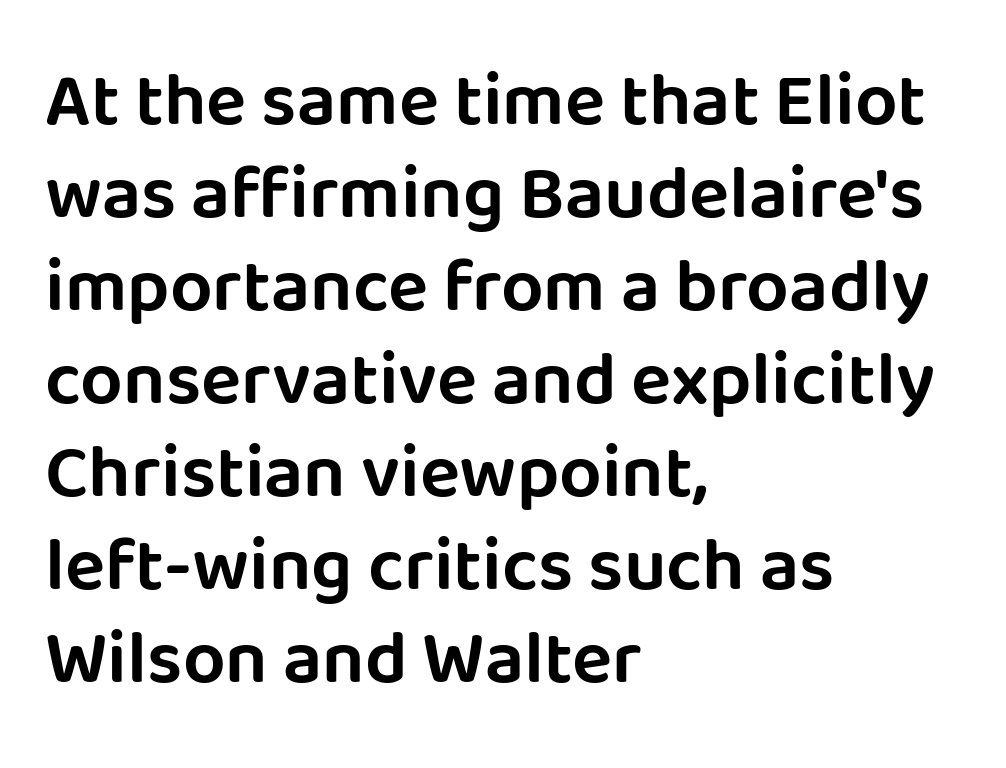
The image shows 75 px sans-serif type, upright; set left-aligned, line spacing 1.24x, normal letter spacing, not underlined; low stroke contrast and a large x-height.
